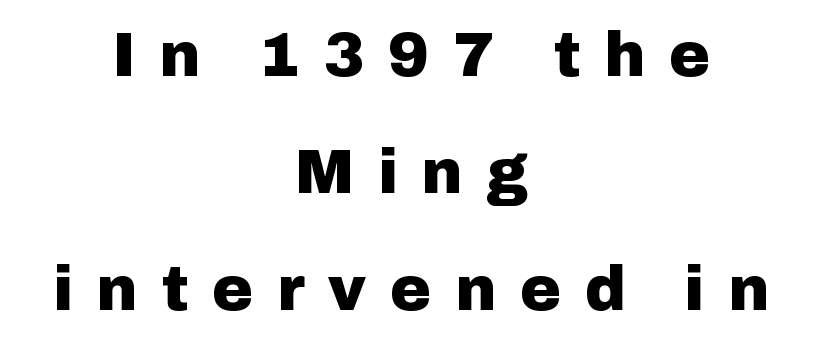
The image shows 62 px heavy sans-serif type, upright; set centered, line spacing 1.89x, unusually wide letter spacing (+0.38 em), not underlined; low stroke contrast and a medium x-height.
